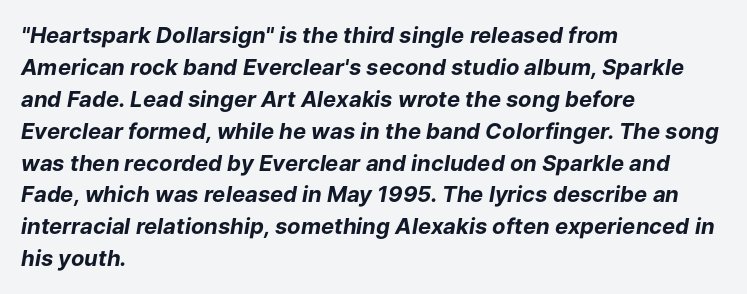
Q: Is the text bold? A: Yes.
Q: Is the text italic (slanted)? A: Yes, it leans right by about 9 degrees.
Q: Is the text underlined? A: No.
Q: How is the paragraph aligned? A: Left-aligned.
Q: Is the spacing between letters normal or unusually wide? A: Normal.
Q: Is the spacing between lines tight, normal or loose? A: Normal.
